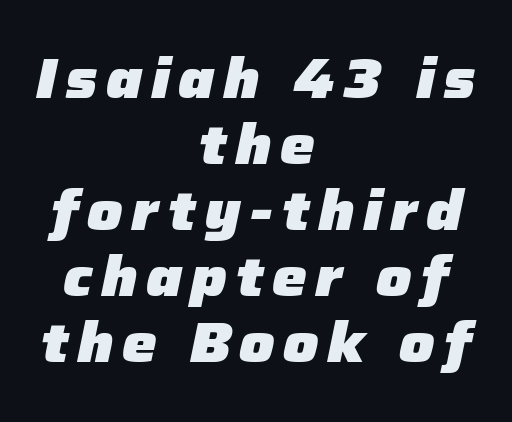
The passage shown is typed in a proportional face where columns would drift. Anything drawn beneath the words? Only blank space. Looking at the ascenders, they clearly lean. This sample is center-justified, so both line endings float freely.
